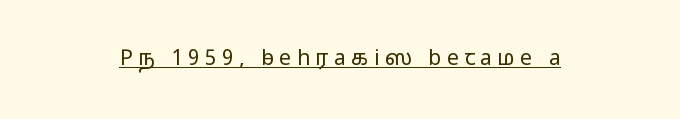
The image shows 21 px text type, upright; set centered, unusually wide letter spacing (+0.26 em), underlined.
